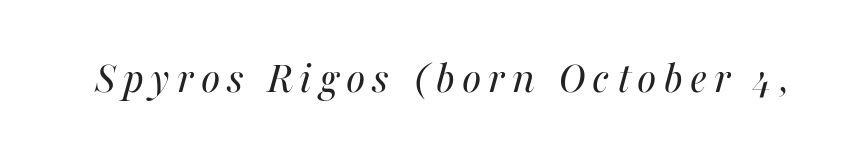
The image shows 46 px regular-weight type, italic (leaning right); set not underlined; medium stroke contrast and a medium x-height.
